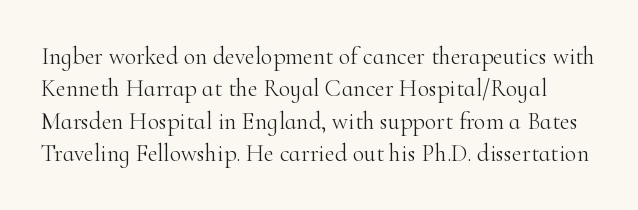
The image shows 24 px text type, upright; set normal line spacing (1.35x), normal letter spacing, not underlined.
